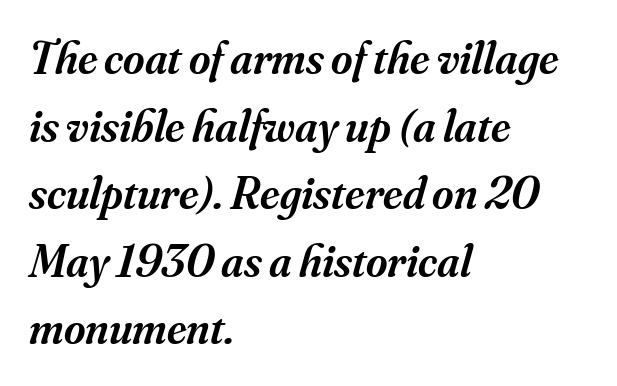
{"serif": "yes", "italic": "yes", "lean": "right", "slant_degrees": 16, "bold": "semi", "weight": "semibold", "width": "normal", "stroke_contrast": "medium", "x_height": "small", "monospaced": "no", "underline": "no", "align": "left", "line_spacing": "normal", "line_spacing_ratio": 1.47, "letter_spacing": "normal", "letter_spacing_em": 0.0, "glyph_px": 46}
